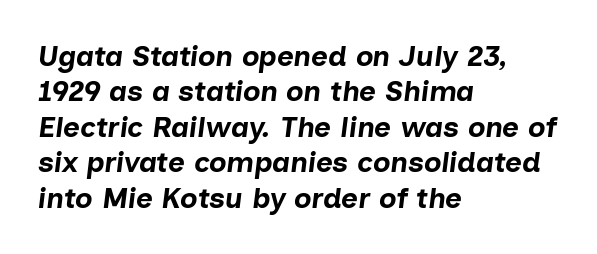
Varying glyph widths throughout — classic text-font behaviour. This sample is left-justified, so line endings fall wherever the words run out. The line texture is even and compact thanks to regular tracking. You'd pick this weight for a headline — it's a proper bold. A typesetter would mark this as italic. Check under the words: just untouched page.
